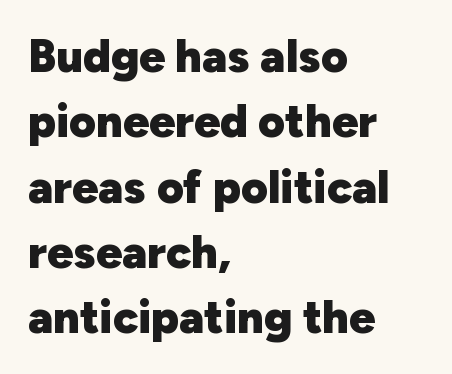
{"serif": "no", "italic": "no", "bold": "yes", "weight": "heavy", "width": "normal", "stroke_contrast": "low", "x_height": "medium", "monospaced": "no", "underline": "no", "align": "left", "line_spacing": "normal", "line_spacing_ratio": 1.42, "letter_spacing": "normal", "letter_spacing_em": 0.0, "glyph_px": 46}
